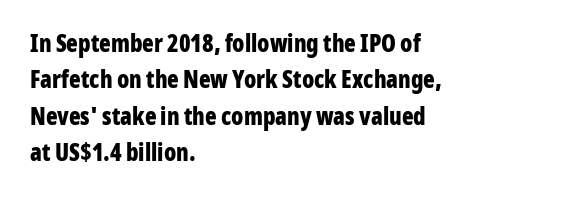
Q: Is the text bold? A: Yes.
Q: Is the text italic (slanted)? A: No, it is upright.
Q: Is the text underlined? A: No.
Q: How is the paragraph aligned? A: Left-aligned.
Q: Is the spacing between letters normal or unusually wide? A: Normal.
Q: Is the spacing between lines tight, normal or loose? A: Normal.
